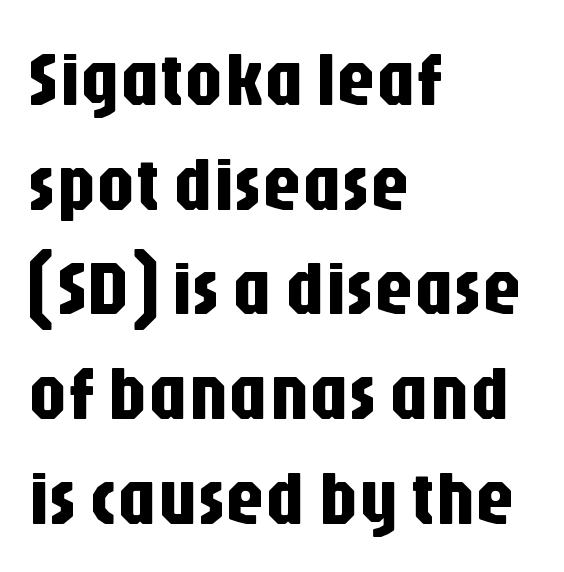
The image shows 77 px condensed sans-serif type, upright; set left-aligned, normal line spacing (1.36x), normal letter spacing, not underlined; low stroke contrast and a large x-height.
